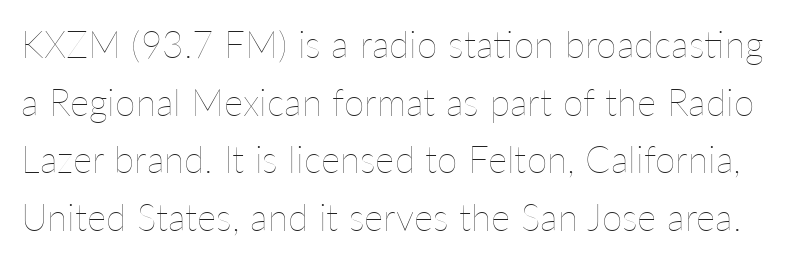
{"italic": "no", "bold": "no", "weight": "thin", "width": "normal", "stroke_contrast": "low", "x_height": "medium", "monospaced": "no", "underline": "no", "line_spacing": "normal", "line_spacing_ratio": 1.56, "letter_spacing": "normal", "letter_spacing_em": 0.0, "glyph_px": 37}
